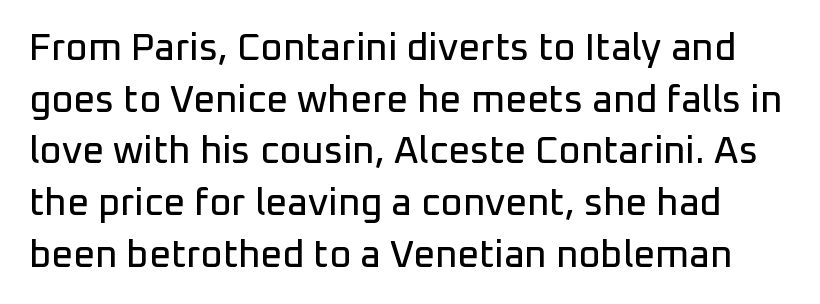
Each row of text sits above clean, open space. The vertical gap from one line to the next is medium. Note: no serifs on the glyphs. The letters advance in unequal steps, a hallmark of proportional type. This sample uses plain, unmodified letter spacing. This is roman type, the default non-slanted kind.
